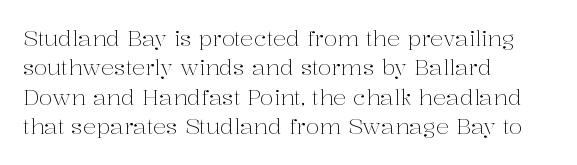
Bare-footed words on every line. Every stem runs plumb, perpendicular to the baseline. The typesetting does not lean heavy: it is not bold. Tracking value appears to be zero — textbook default spacing. The vertical gap from one line to the next is medium.
